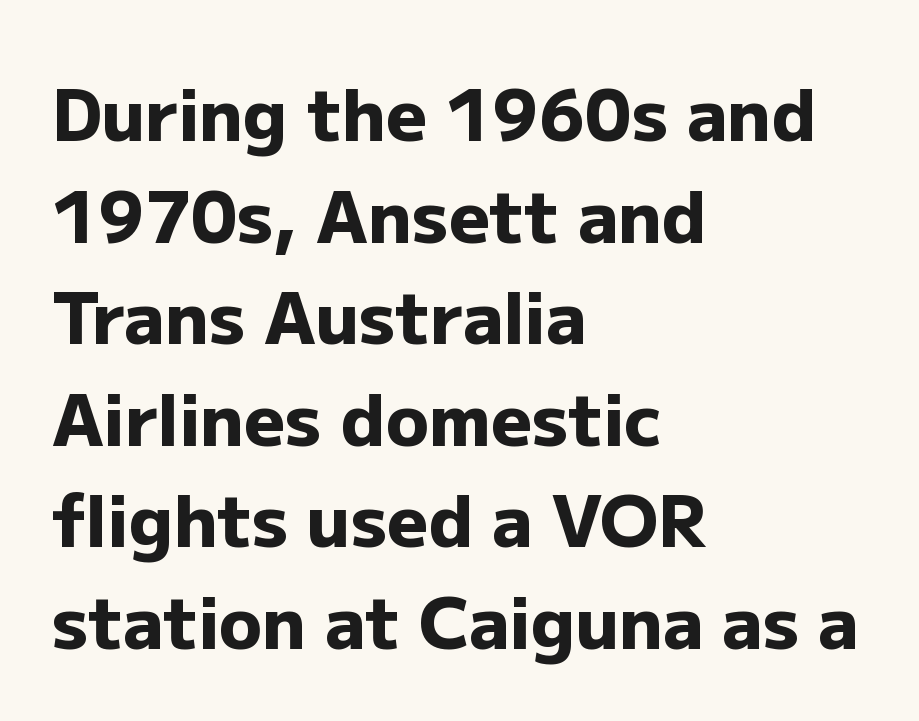
Q: Is the text bold? A: Yes.
Q: Is the text italic (slanted)? A: No, it is upright.
Q: Is the typeface a serif or a sans-serif typeface? A: Sans-serif.
Q: Is the text underlined? A: No.
Q: How is the paragraph aligned? A: Left-aligned.
Q: Is the spacing between letters normal or unusually wide? A: Normal.
Q: Is the spacing between lines tight, normal or loose? A: Normal.
Q: Width (condensed, normal, or wide)? A: Normal.
Q: Stroke contrast? A: Low.
Q: x-height? A: Medium.
Q: Monospaced? A: No.
